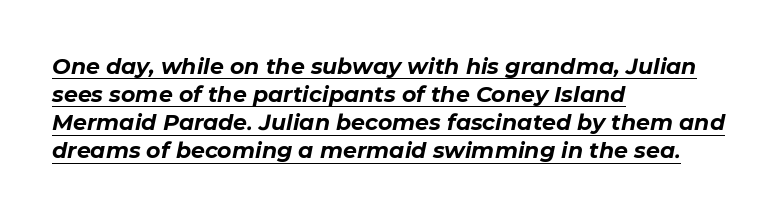
{"italic": "yes", "lean": "right", "slant_degrees": 11, "bold": "yes", "underline": "yes", "align": "left", "line_spacing": "normal", "line_spacing_ratio": 1.28, "letter_spacing": "normal", "letter_spacing_em": 0.0, "glyph_px": 22}
